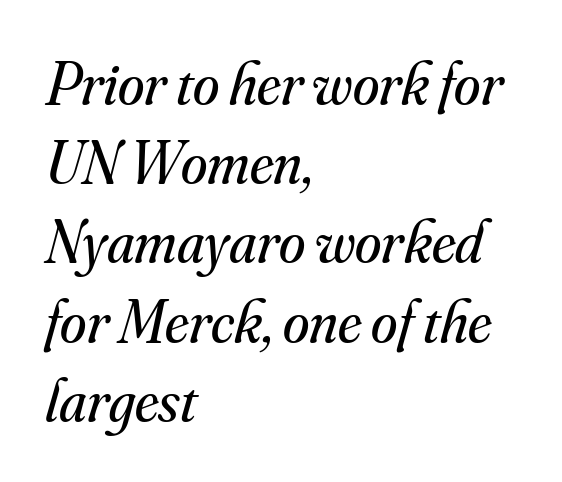
Q: Is the text bold? A: No.
Q: Is the text italic (slanted)? A: Yes, it leans right by about 16 degrees.
Q: Is the typeface a serif or a sans-serif typeface? A: Serif.
Q: Is the text underlined? A: No.
Q: How is the paragraph aligned? A: Left-aligned.
Q: Is the spacing between letters normal or unusually wide? A: Normal.
Q: Is the spacing between lines tight, normal or loose? A: Normal.
Q: Width (condensed, normal, or wide)? A: Normal.
Q: Stroke contrast? A: Medium.
Q: x-height? A: Small.
Q: Monospaced? A: No.
